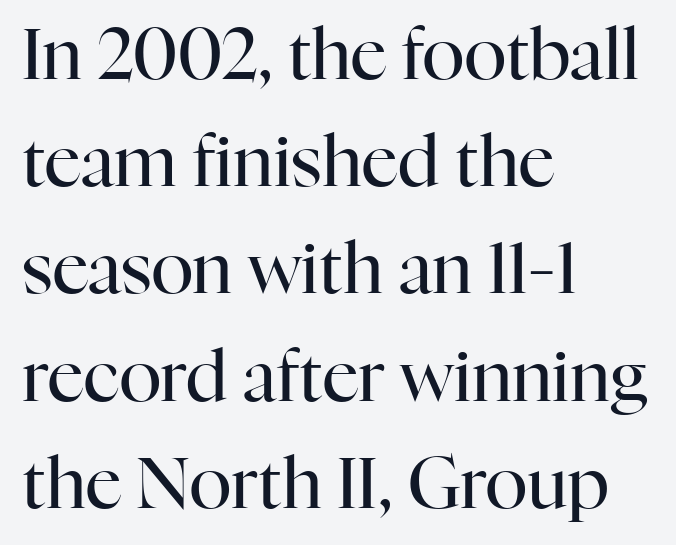
The image shows 71 px regular-weight serif type, upright; set left-aligned, normal line spacing (1.51x), normal letter spacing, not underlined; high stroke contrast and a medium x-height.
